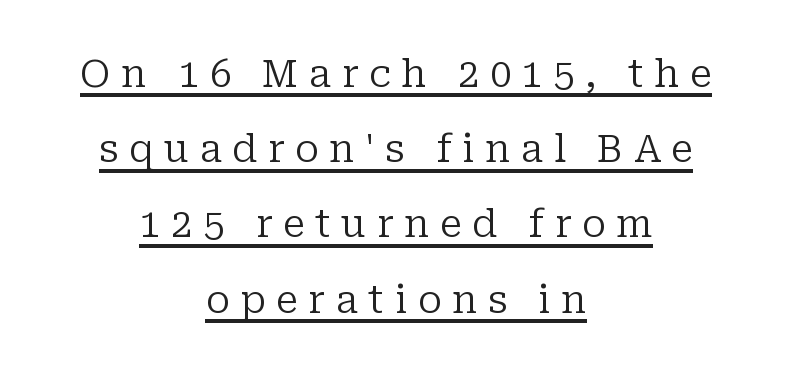
Q: Is the text bold? A: No.
Q: Is the text italic (slanted)? A: No, it is upright.
Q: Is the typeface a serif or a sans-serif typeface? A: Serif.
Q: Is the text underlined? A: Yes.
Q: How is the paragraph aligned? A: Centered.
Q: Is the spacing between letters normal or unusually wide? A: Unusually wide.
Q: Is the spacing between lines tight, normal or loose? A: Loose.
Q: Width (condensed, normal, or wide)? A: Normal.
Q: Stroke contrast? A: Low.
Q: x-height? A: Medium.
Q: Monospaced? A: No.
